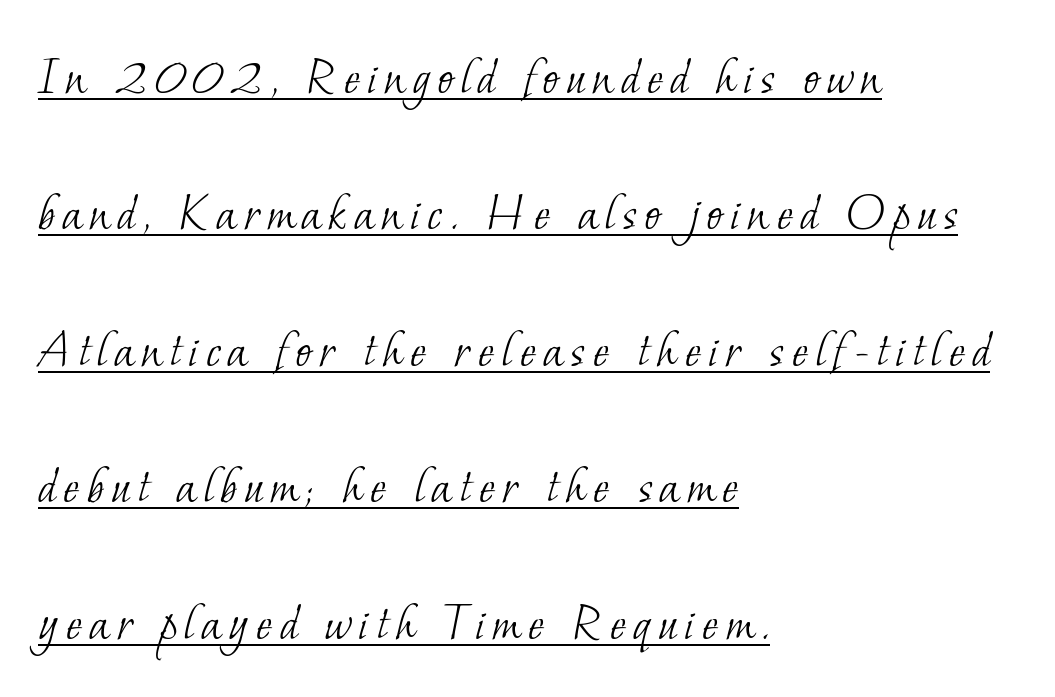
The typeface has the unassuming heft of standard copy or less. A rule runs beneath these lines of type. Widely set lines give the paragraph a tall, airy silhouette. Note: serifs present on the glyphs.
